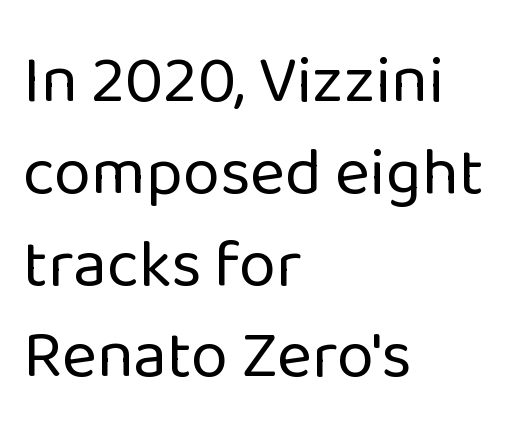
Here the designer chose a conventional face with non-uniform glyph widths. This rendering uses left alignment, leaving the right contour irregular. Stroke thickness stays within the range of a standard reading face or lighter. No extra tracking has been applied to these lines. In terms of letterform style, serifs are entirely absent. Vertically, the passage feels balanced, rows spaced as you'd expect.
